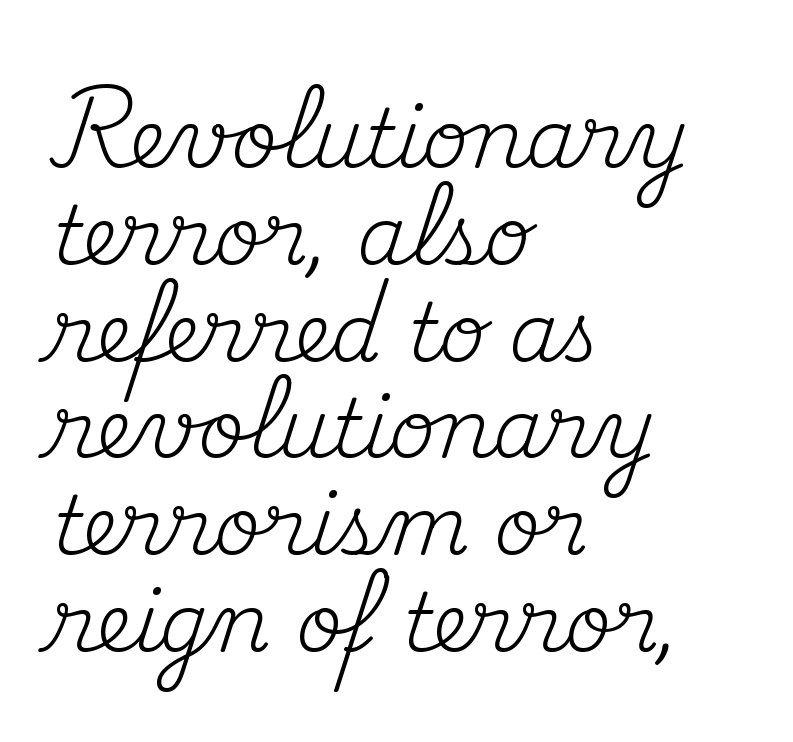
The image shows 80 px regular-weight serif type; set left-aligned, line spacing 1.21x, normal letter spacing, not underlined; medium stroke contrast and a small x-height.
